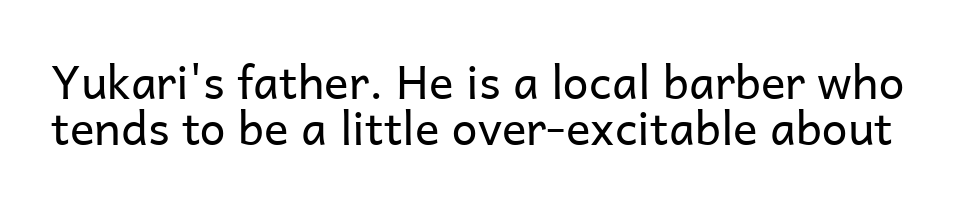
The image shows 46 px regular-weight sans-serif type, upright; set tight line spacing (1.01x), normal letter spacing, not underlined; low stroke contrast and a medium x-height.
